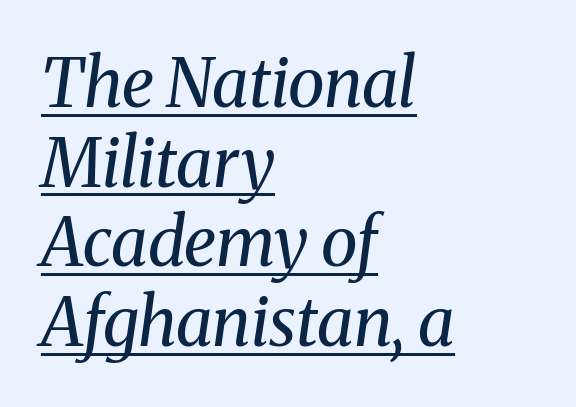
Q: Is the text bold? A: No.
Q: Is the text italic (slanted)? A: Yes, it leans right by about 8 degrees.
Q: Is the typeface a serif or a sans-serif typeface? A: Serif.
Q: Is the text underlined? A: Yes.
Q: How is the paragraph aligned? A: Left-aligned.
Q: Is the spacing between letters normal or unusually wide? A: Normal.
Q: Width (condensed, normal, or wide)? A: Normal.
Q: Stroke contrast? A: Medium.
Q: x-height? A: Medium.
Q: Monospaced? A: No.
